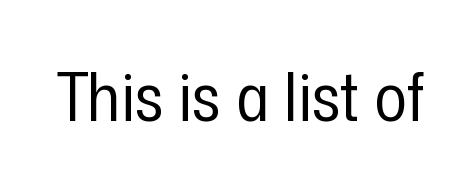
The glyphs are unaccompanied by any horizontal stroke below them. You can tell from the bare stems that sans-serif type was used. Style check: upright. Each word holds together tightly as a unit, with standard inter-letter gaps. Varying glyph widths throughout — classic text-font behaviour. Is this a heavy cut? Hardly; it is regular or lighter.
